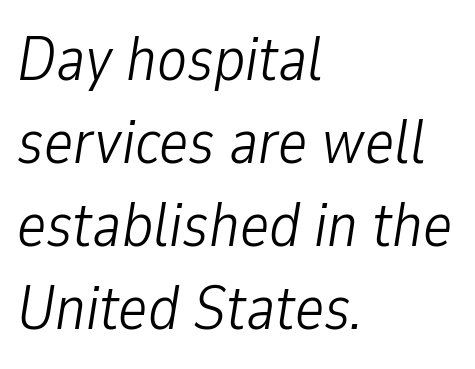
Q: Is the text bold? A: No.
Q: Is the text italic (slanted)? A: Yes, it leans right by about 9 degrees.
Q: Is the text underlined? A: No.
Q: How is the paragraph aligned? A: Left-aligned.
Q: Is the spacing between letters normal or unusually wide? A: Normal.
Q: Is the spacing between lines tight, normal or loose? A: Normal.
Q: Width (condensed, normal, or wide)? A: Condensed.
Q: Stroke contrast? A: Low.
Q: x-height? A: Medium.
Q: Monospaced? A: No.
